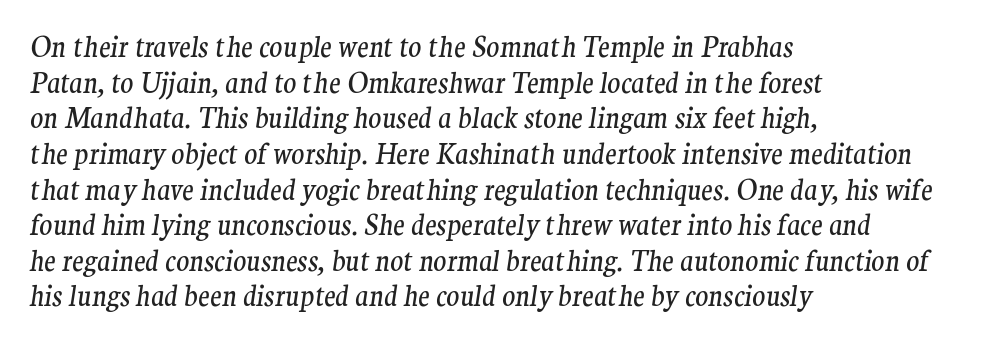
Q: Is the text bold? A: No.
Q: Is the text italic (slanted)? A: Yes, it leans right by about 9 degrees.
Q: Is the text underlined? A: No.
Q: How is the paragraph aligned? A: Left-aligned.
Q: Is the spacing between letters normal or unusually wide? A: Normal.
Q: Is the spacing between lines tight, normal or loose? A: Normal.
